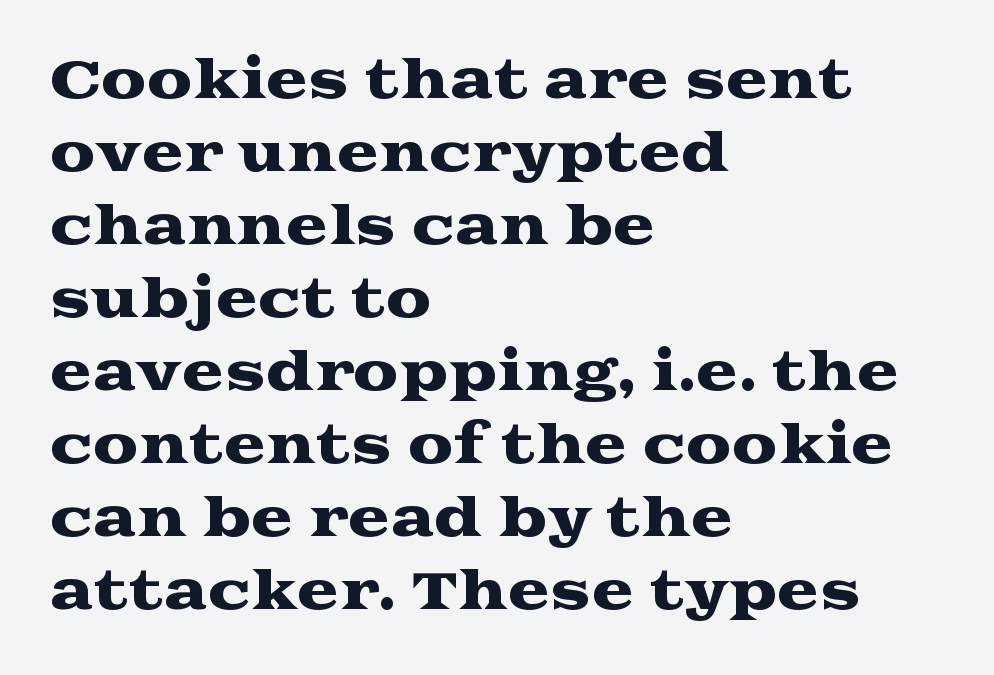
Between one letter and the next there's only the usual sliver of space. Check the space under the baseline: it is left empty. Each letter keeps its own natural width here, so spacing adapts to shape. The letters carry serifs — small finishing strokes at the ends of their stems. The line-height multiplier appears to be the usual default.
